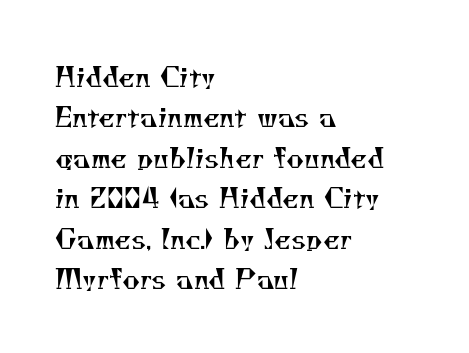
{"bold": "no", "underline": "no", "align": "left", "line_spacing": "normal", "line_spacing_ratio": 1.5, "letter_spacing": "normal", "letter_spacing_em": 0.0, "glyph_px": 27}
